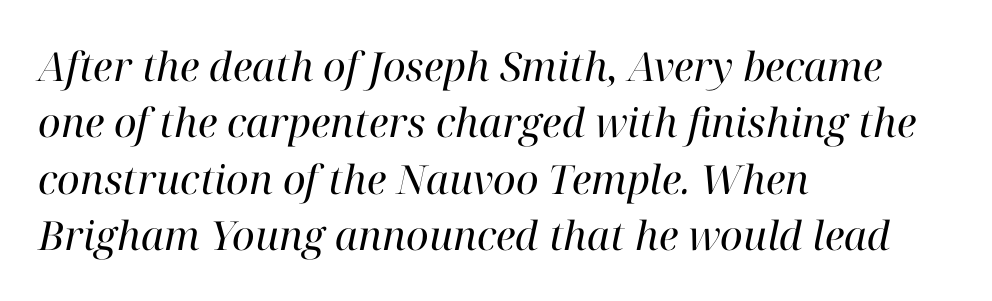
{"serif": "yes", "italic": "yes", "lean": "right", "slant_degrees": 12, "bold": "no", "weight": "regular", "width": "normal", "stroke_contrast": "high", "x_height": "medium", "monospaced": "no", "underline": "no", "align": "left", "line_spacing": "normal", "line_spacing_ratio": 1.41, "letter_spacing": "normal", "letter_spacing_em": 0.0, "glyph_px": 40}
